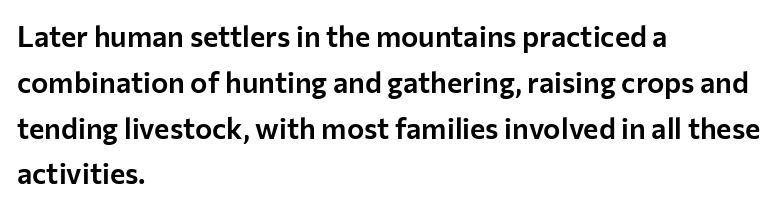
The image shows 29 px sans-serif type, upright; set left-aligned, normal line spacing (1.58x), normal letter spacing, not underlined; low stroke contrast and a medium x-height.
